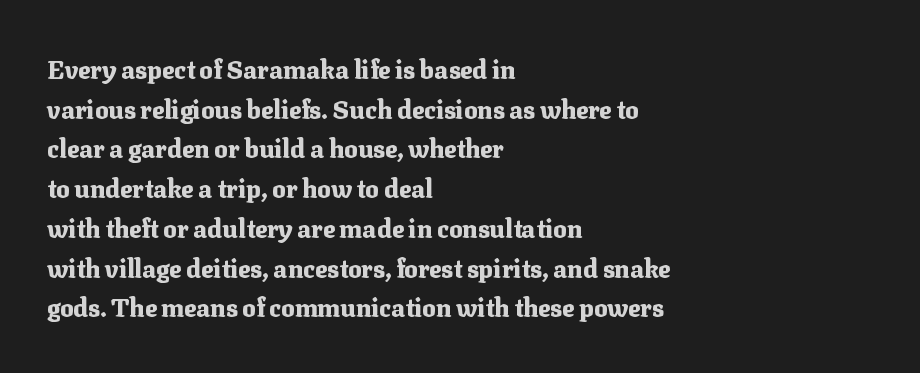
The words here are not underlined. Glyph-to-glyph distance matches everyday printed text. The rows are spaced the way most documents space them. The lettering holds an erect, upright posture throughout. Heavy-handed strokes throughout: this text is bold. Which margin do the lines hug? The left one — the right edge is uneven.
